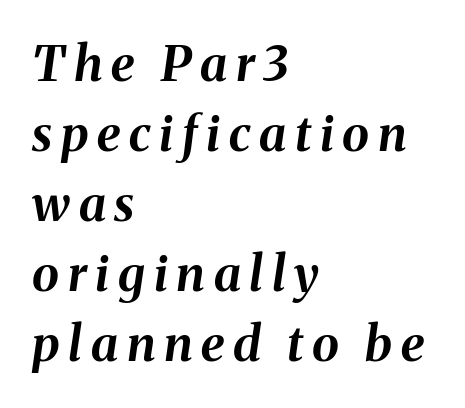
{"italic": "yes", "lean": "right", "slant_degrees": 8, "bold": "yes", "weight": "bold", "width": "normal", "stroke_contrast": "medium", "x_height": "medium", "monospaced": "no", "underline": "no", "align": "left", "line_spacing": "normal", "line_spacing_ratio": 1.43, "glyph_px": 49}
